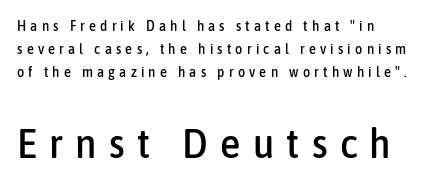
Italic? Not at all — the glyphs are vertical. Size contrast runs from small at the top to large at the bottom. This sample uses expanded letter spacing, leaving extra air between glyphs. Do the characters align in a grid? No, the font is proportional. Serif or sans? Sans — the stroke terminals are bare.
